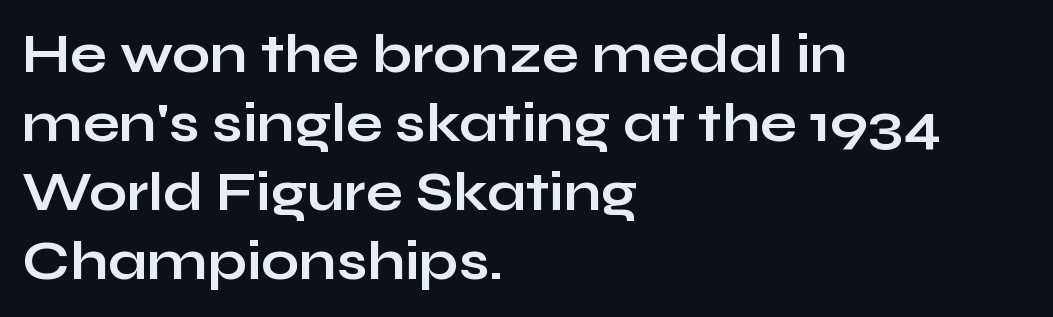
Q: Is the text bold? A: Yes.
Q: Is the text italic (slanted)? A: No, it is upright.
Q: Is the typeface a serif or a sans-serif typeface? A: Sans-serif.
Q: Is the text underlined? A: No.
Q: How is the paragraph aligned? A: Left-aligned.
Q: Is the spacing between letters normal or unusually wide? A: Normal.
Q: Is the spacing between lines tight, normal or loose? A: Normal.
Q: Width (condensed, normal, or wide)? A: Wide.
Q: Stroke contrast? A: Low.
Q: x-height? A: Medium.
Q: Monospaced? A: No.
